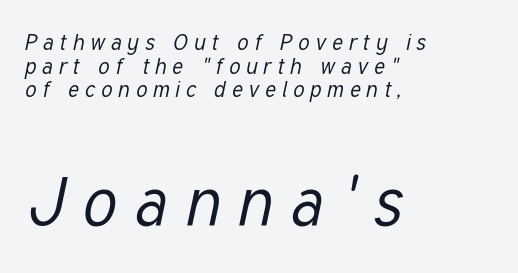
The image shows 67 px regular-weight, condensed type, italic (leaning right); set left-aligned, tight line spacing (1.07x), unusually wide letter spacing (+0.27 em), not underlined; the second (bottom) block is 3.05x larger; low stroke contrast and a medium x-height.
